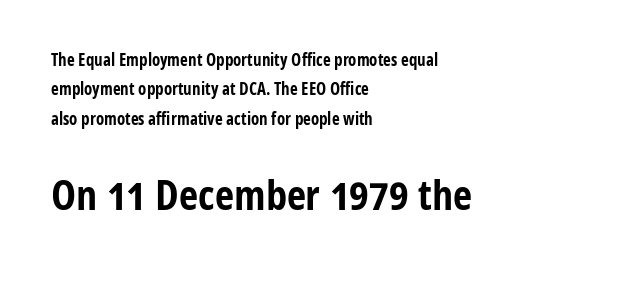
{"serif": "no", "italic": "no", "bold": "yes", "weight": "bold", "width": "condensed", "stroke_contrast": "low", "x_height": "medium", "monospaced": "no", "underline": "no", "align": "left", "line_spacing_ratio": 1.73, "letter_spacing": "normal", "letter_spacing_em": 0.0, "larger_block": "second", "size_ratio": 2.47, "glyph_px": 42}
